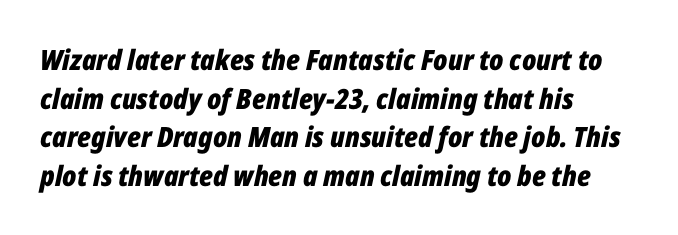
This sample has the flowing, uneven cadence of proportional lettering. Short and long lines alike share a common starting point at left. The string is rendered with underlining switched off. Looking at the ascenders, they clearly lean.
